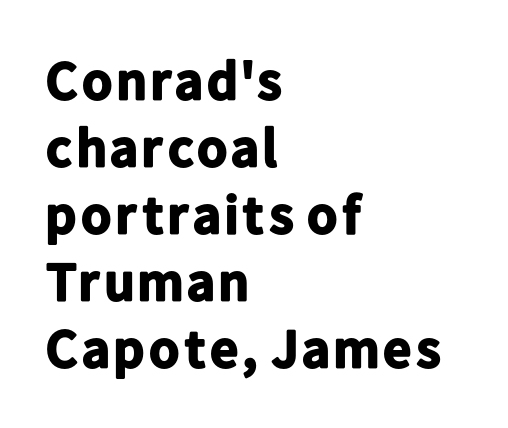
{"serif": "no", "italic": "no", "bold": "yes", "weight": "bold", "width": "normal", "stroke_contrast": "low", "x_height": "medium", "monospaced": "no", "underline": "no", "align": "left", "line_spacing_ratio": 1.22, "letter_spacing": "normal", "letter_spacing_em": 0.0, "glyph_px": 55}
